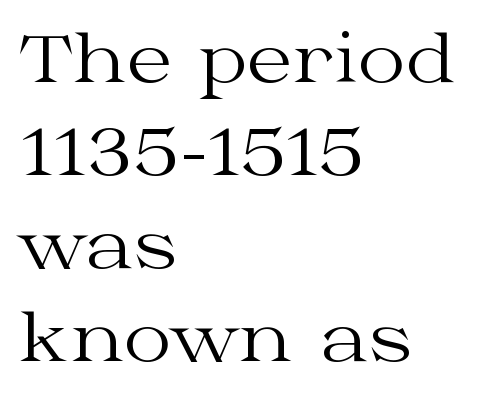
The image shows 66 px regular-weight, wide serif type, upright; set left-aligned, normal line spacing (1.41x), normal letter spacing, not underlined; medium stroke contrast and a medium x-height.
